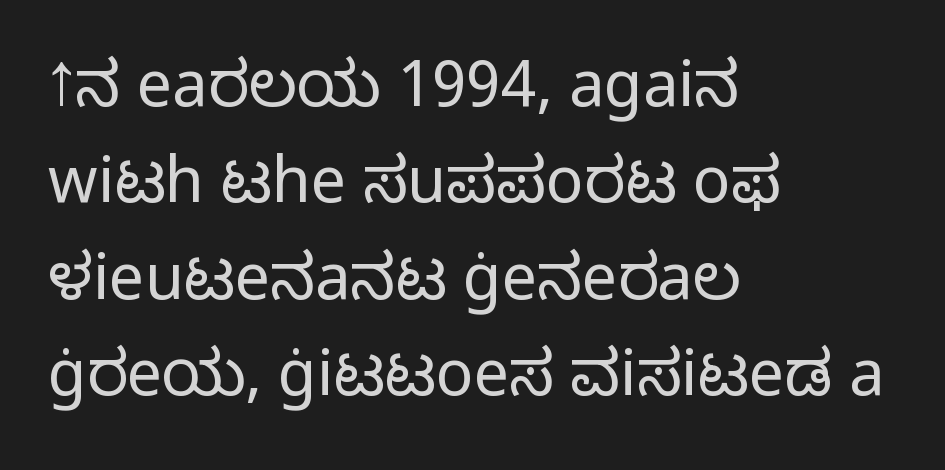
The image shows 63 px light sans-serif type, upright; set left-aligned, normal line spacing (1.53x), normal letter spacing, not underlined; low stroke contrast and a medium x-height.
